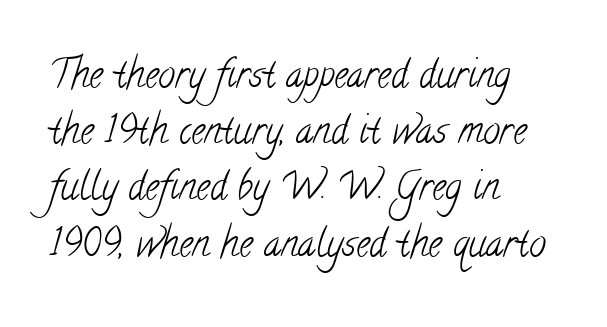
Typeset ragged right — the left edge is the straight one. The passage shown is not underscored anywhere. The type is set solid horizontally, with unmodified tracking. The leading is moderate, giving the passage an even texture. The typeface has the unassuming heft of standard copy or less. Looks like regular typesetting: each glyph gets only the width it needs.
